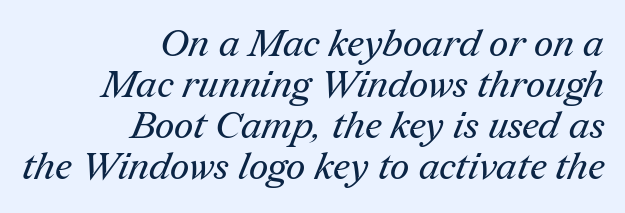
The area under the type is left untouched. These lines are rendered in a variable-pitch font. How are the letters spaced? Ordinarily, with no added tracking. Serif or sans? Serif — the stroke terminals have little feet.
